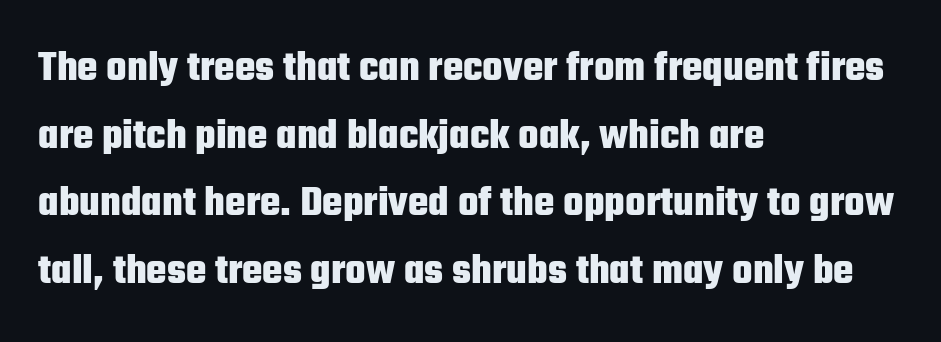
Q: Is the text bold? A: Yes.
Q: Is the text italic (slanted)? A: No, it is upright.
Q: Is the typeface a serif or a sans-serif typeface? A: Sans-serif.
Q: Is the text underlined? A: No.
Q: How is the paragraph aligned? A: Left-aligned.
Q: Is the spacing between letters normal or unusually wide? A: Normal.
Q: Is the spacing between lines tight, normal or loose? A: Normal.
Q: Width (condensed, normal, or wide)? A: Condensed.
Q: Stroke contrast? A: Low.
Q: x-height? A: Medium.
Q: Monospaced? A: No.
